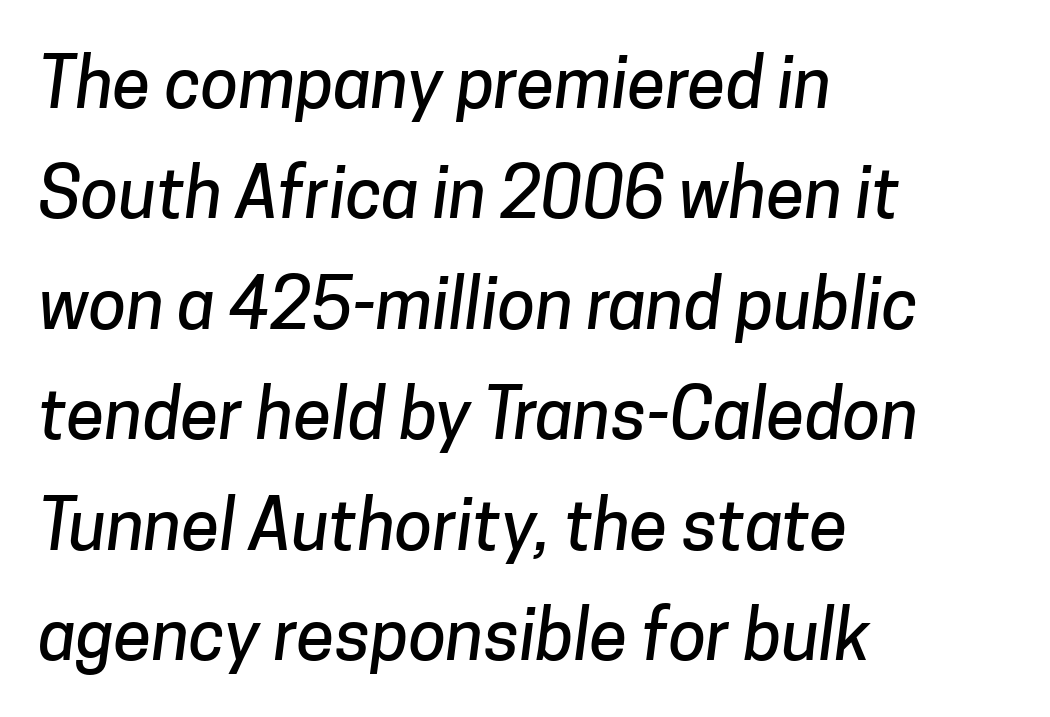
{"serif": "no", "width": "normal", "stroke_contrast": "low", "x_height": "medium", "monospaced": "no", "underline": "no", "align": "left", "line_spacing": "normal", "line_spacing_ratio": 1.6, "letter_spacing": "normal", "letter_spacing_em": 0.0, "glyph_px": 69}
